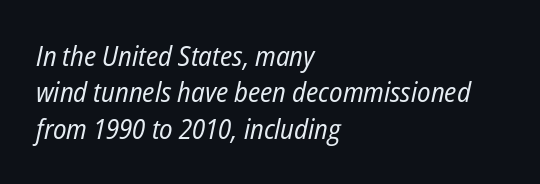
These lines keep a tight, regular rhythm from letter to letter. You could not count columns in this text — the font is proportionally spaced. Style check: oblique. The ragged edge is on the right, which tells us the setting is flush left. Underlining? Definitely not there.
